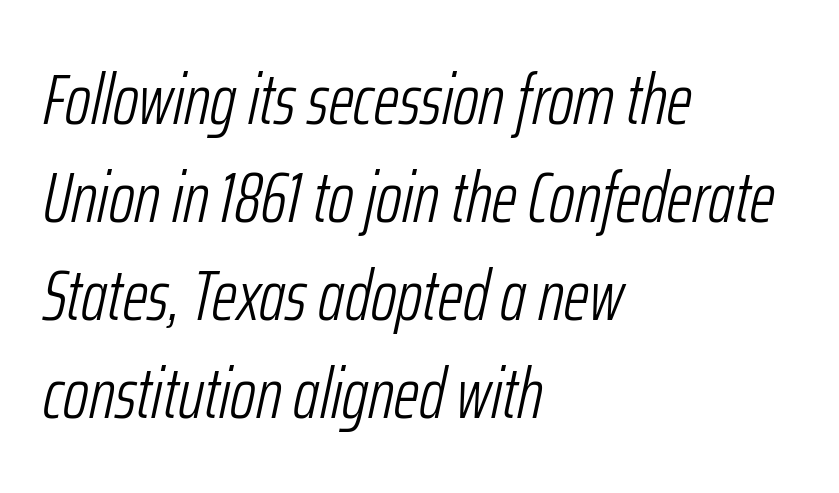
The rendering anchors every line to the left-hand side. No chunkiness to these letters — they're not bold. Reading down the column, the eye jumps a familiar distance to each next line. A bare baseline throughout the passage. Rendered with sloped, italic letterforms.
